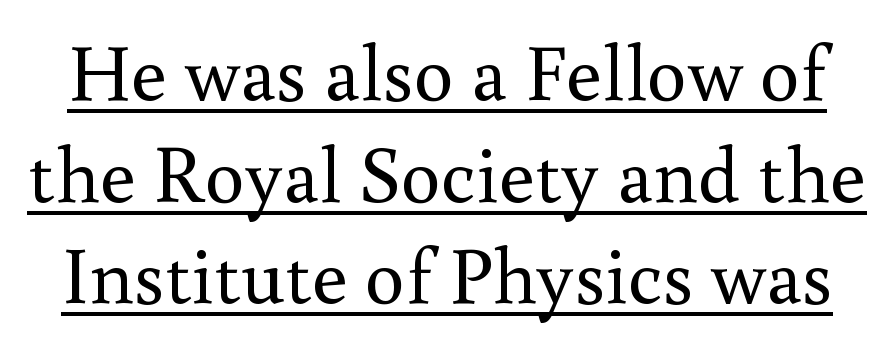
The image shows 80 px regular-weight serif type, upright; set normal line spacing (1.27x), normal letter spacing, underlined; medium stroke contrast and a small x-height.
